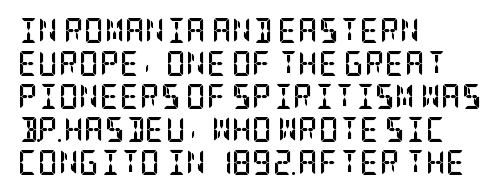
Q: Is the text bold? A: Yes.
Q: Is the text italic (slanted)? A: No, it is upright.
Q: Is the text underlined? A: No.
Q: How is the paragraph aligned? A: Left-aligned.
Q: Is the spacing between letters normal or unusually wide? A: Normal.
Q: Is the spacing between lines tight, normal or loose? A: Normal.
